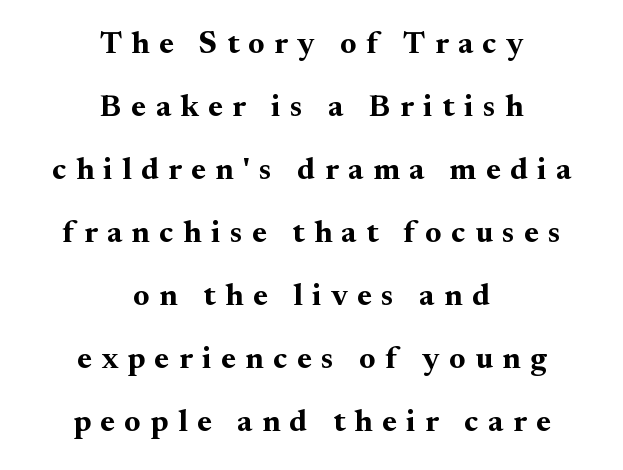
The image shows 31 px bold serif type, upright; set centered, loose line spacing (2.03x), unusually wide letter spacing (+0.31 em), not underlined; medium stroke contrast and a small x-height.
